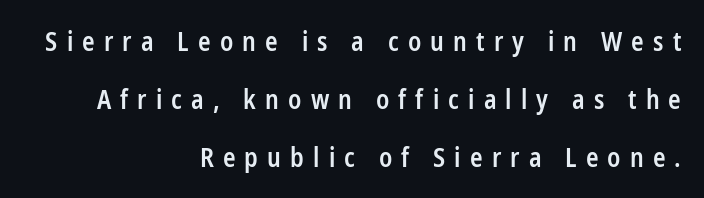
{"italic": "no", "bold": "semi", "underline": "no", "align": "right", "line_spacing": "loose", "line_spacing_ratio": 2.23, "letter_spacing": "wide", "letter_spacing_em": 0.35, "glyph_px": 26}
